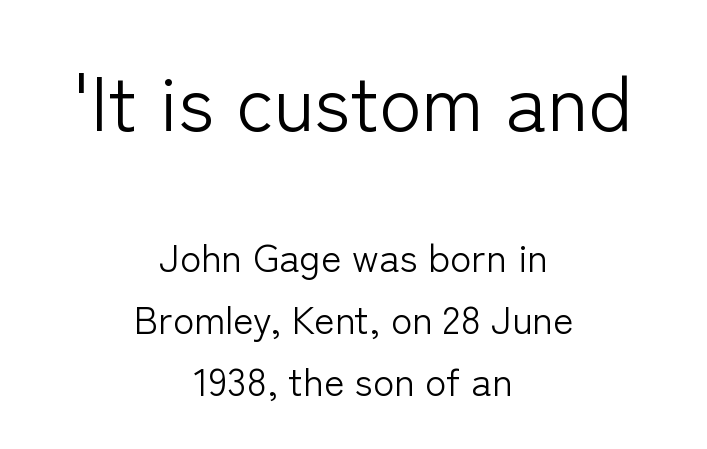
{"serif": "no", "italic": "no", "bold": "no", "weight": "light", "width": "normal", "stroke_contrast": "low", "x_height": "medium", "monospaced": "no", "underline": "no", "align": "center", "line_spacing": "normal", "line_spacing_ratio": 1.59, "letter_spacing": "normal", "letter_spacing_em": 0.0, "larger_block": "first", "size_ratio": 2.0, "glyph_px": 78}
